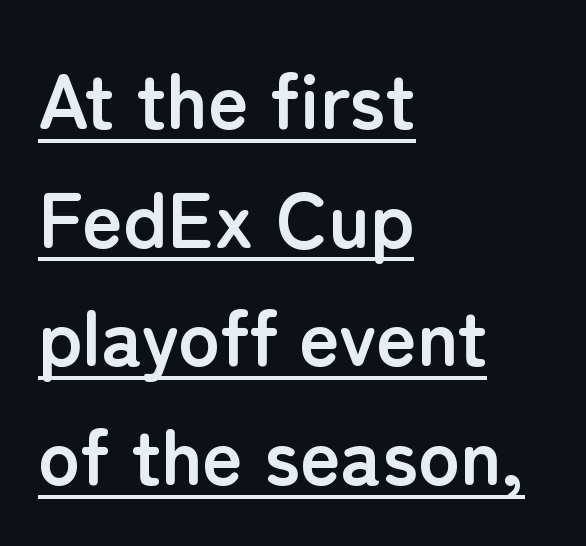
In CSS terms this would be text-align: left. Inter-character spacing is left at the font's built-in metrics. Interline gaps are of average width in this sample. Heavy, bold letterforms. A typesetter would call this proportional, since set widths differ per character. Students, observe the line beneath the letters — that is underlining.
